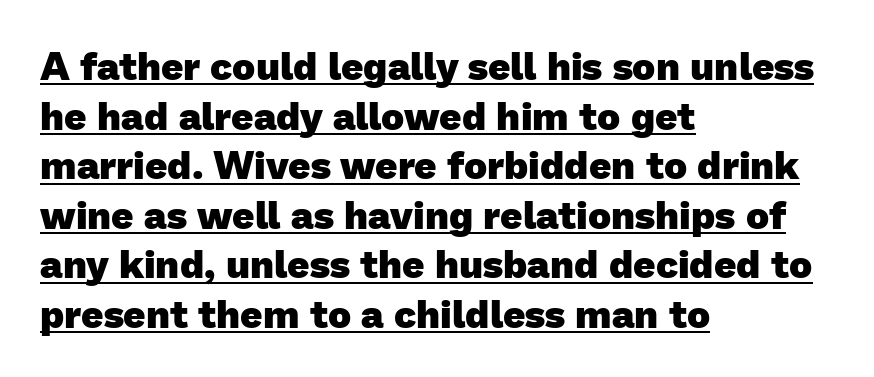
Q: Is the text bold? A: Yes.
Q: Is the typeface a serif or a sans-serif typeface? A: Sans-serif.
Q: Is the text underlined? A: Yes.
Q: How is the paragraph aligned? A: Left-aligned.
Q: Is the spacing between letters normal or unusually wide? A: Normal.
Q: Is the spacing between lines tight, normal or loose? A: Normal.
Q: Width (condensed, normal, or wide)? A: Normal.
Q: Stroke contrast? A: Low.
Q: x-height? A: Medium.
Q: Monospaced? A: No.
